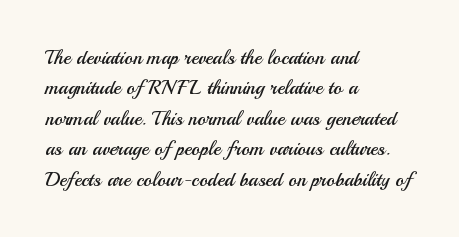
{"bold": "no", "underline": "no", "align": "left", "line_spacing": "normal", "line_spacing_ratio": 1.52, "letter_spacing": "normal", "letter_spacing_em": 0.0, "glyph_px": 20}
